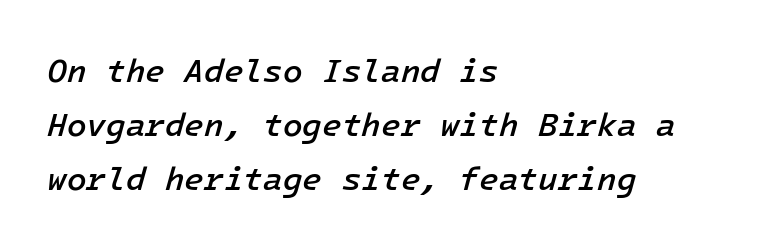
{"italic": "yes", "lean": "right", "slant_degrees": 16, "bold": "semi", "weight": "semibold", "width": "normal", "stroke_contrast": "low", "x_height": "medium", "underline": "no", "align": "left", "line_spacing": "normal", "line_spacing_ratio": 1.68, "letter_spacing": "normal", "letter_spacing_em": 0.0, "glyph_px": 32}
